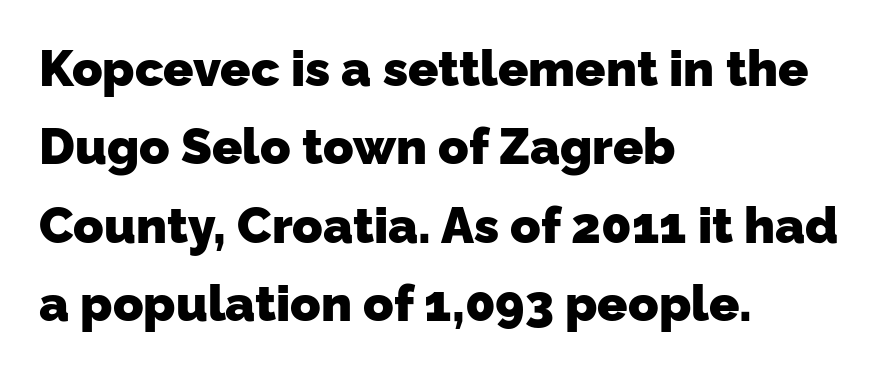
{"serif": "no", "bold": "yes", "weight": "heavy", "width": "normal", "stroke_contrast": "low", "x_height": "medium", "monospaced": "no", "underline": "no", "align": "left", "line_spacing": "normal", "line_spacing_ratio": 1.57, "letter_spacing": "normal", "letter_spacing_em": 0.0, "glyph_px": 50}
